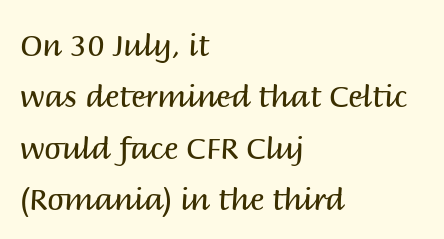
The image shows 30 px regular-weight sans-serif type; set left-aligned, line spacing 1.71x, normal letter spacing, not underlined; medium stroke contrast and a large x-height.
